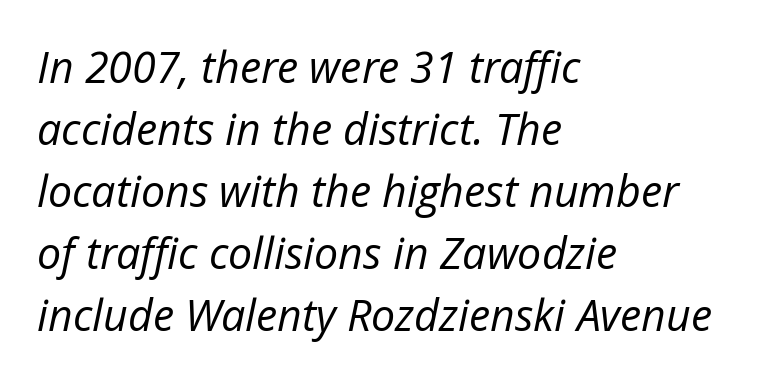
The image shows 43 px regular-weight type, italic (leaning right); set left-aligned, normal line spacing (1.44x), normal letter spacing, not underlined; low stroke contrast and a medium x-height.
